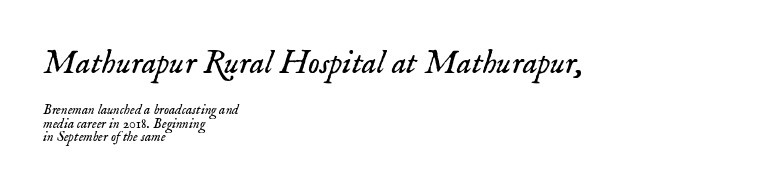
The image shows 33 px light serif type, italic (leaning right); set left-aligned, tight line spacing (0.96x), normal letter spacing, not underlined; the first (top) block is 2.36x larger; low stroke contrast and a small x-height.
